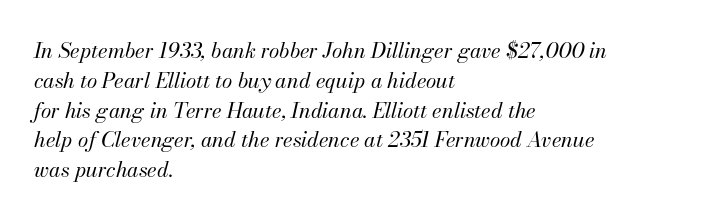
Q: Is the text bold? A: No.
Q: Is the text italic (slanted)? A: Yes, it leans right by about 13 degrees.
Q: Is the text underlined? A: No.
Q: How is the paragraph aligned? A: Left-aligned.
Q: Is the spacing between letters normal or unusually wide? A: Normal.
Q: Is the spacing between lines tight, normal or loose? A: Normal.
